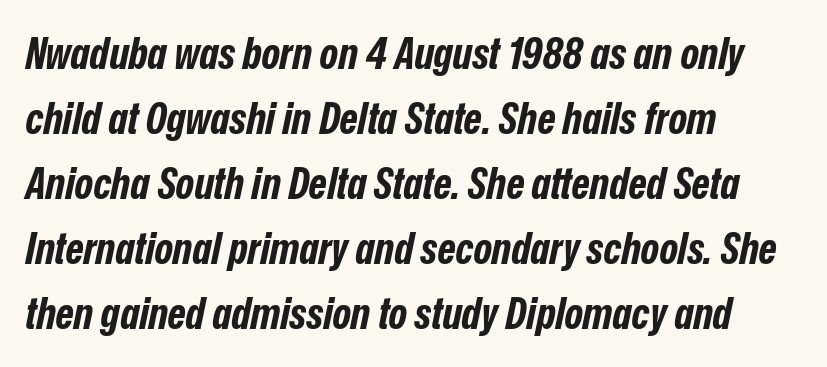
Q: Is the text bold? A: Yes.
Q: Is the text italic (slanted)? A: Yes, it leans right by about 12 degrees.
Q: Is the text underlined? A: No.
Q: How is the paragraph aligned? A: Left-aligned.
Q: Is the spacing between letters normal or unusually wide? A: Normal.
Q: Is the spacing between lines tight, normal or loose? A: Normal.
Q: Width (condensed, normal, or wide)? A: Condensed.
Q: Stroke contrast? A: Low.
Q: x-height? A: Medium.
Q: Monospaced? A: No.
